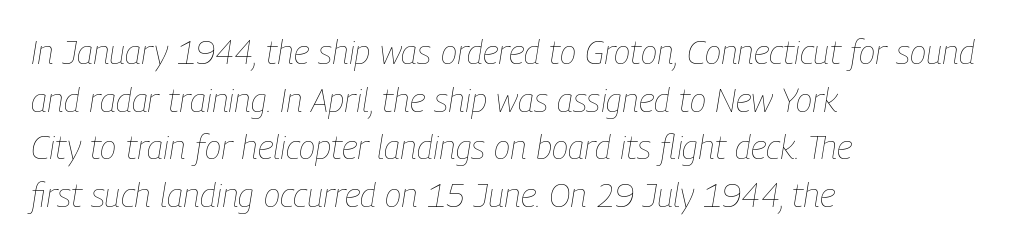
The image shows 34 px thin, condensed type, italic (leaning right); set left-aligned, normal line spacing (1.4x), normal letter spacing, not underlined; low stroke contrast and a medium x-height.
